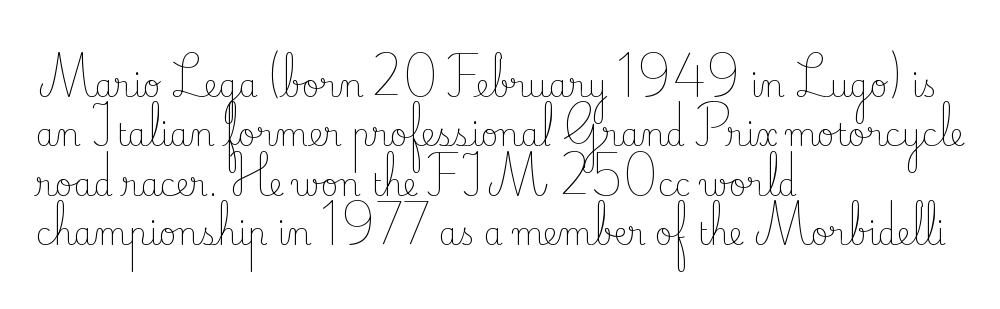
Q: Is the text bold? A: No.
Q: Is the text italic (slanted)? A: No, it is upright.
Q: Is the typeface a serif or a sans-serif typeface? A: Serif.
Q: Is the text underlined? A: No.
Q: How is the paragraph aligned? A: Left-aligned.
Q: Is the spacing between letters normal or unusually wide? A: Normal.
Q: Is the spacing between lines tight, normal or loose? A: Normal.
Q: Width (condensed, normal, or wide)? A: Normal.
Q: Stroke contrast? A: Low.
Q: x-height? A: Small.
Q: Monospaced? A: No.
